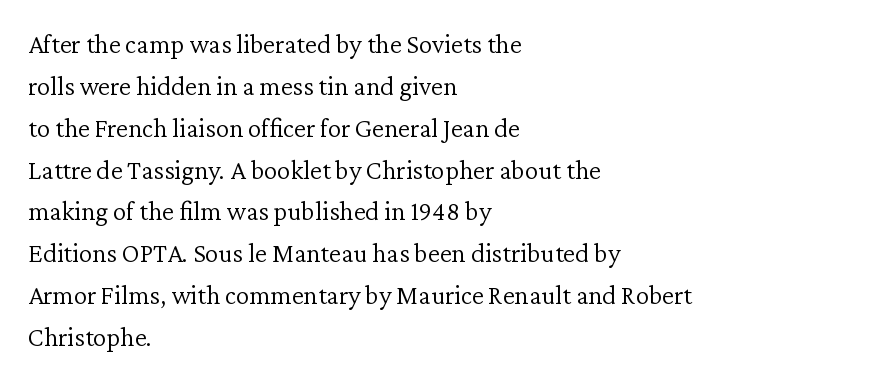
Q: Is the text bold? A: No.
Q: Is the text italic (slanted)? A: No, it is upright.
Q: Is the text underlined? A: No.
Q: How is the paragraph aligned? A: Left-aligned.
Q: Is the spacing between letters normal or unusually wide? A: Normal.
Q: Is the spacing between lines tight, normal or loose? A: Normal.
